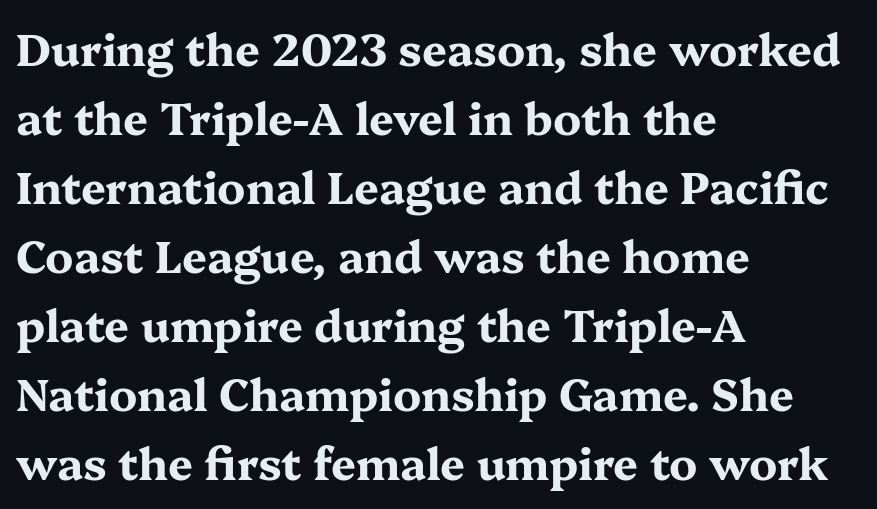
{"serif": "yes", "italic": "no", "bold": "yes", "weight": "bold", "width": "wide", "stroke_contrast": "medium", "x_height": "medium", "monospaced": "no", "underline": "no", "align": "left", "line_spacing": "normal", "line_spacing_ratio": 1.57, "letter_spacing": "normal", "letter_spacing_em": 0.0, "glyph_px": 44}
